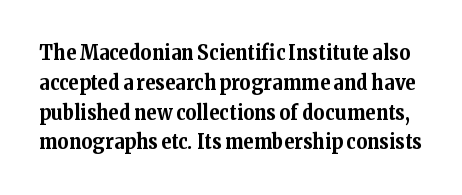
Q: Is the text bold? A: Yes.
Q: Is the text italic (slanted)? A: No, it is upright.
Q: Is the text underlined? A: No.
Q: Is the spacing between letters normal or unusually wide? A: Normal.
Q: Is the spacing between lines tight, normal or loose? A: Normal.
